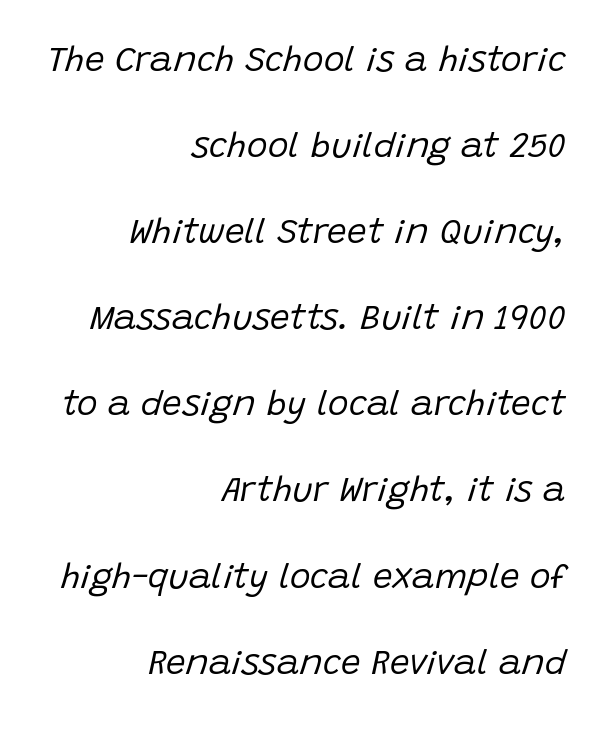
The image shows 35 px regular-weight type, italic (leaning right); set right-aligned, loose line spacing (2.46x), normal letter spacing, not underlined; low stroke contrast and a large x-height.
